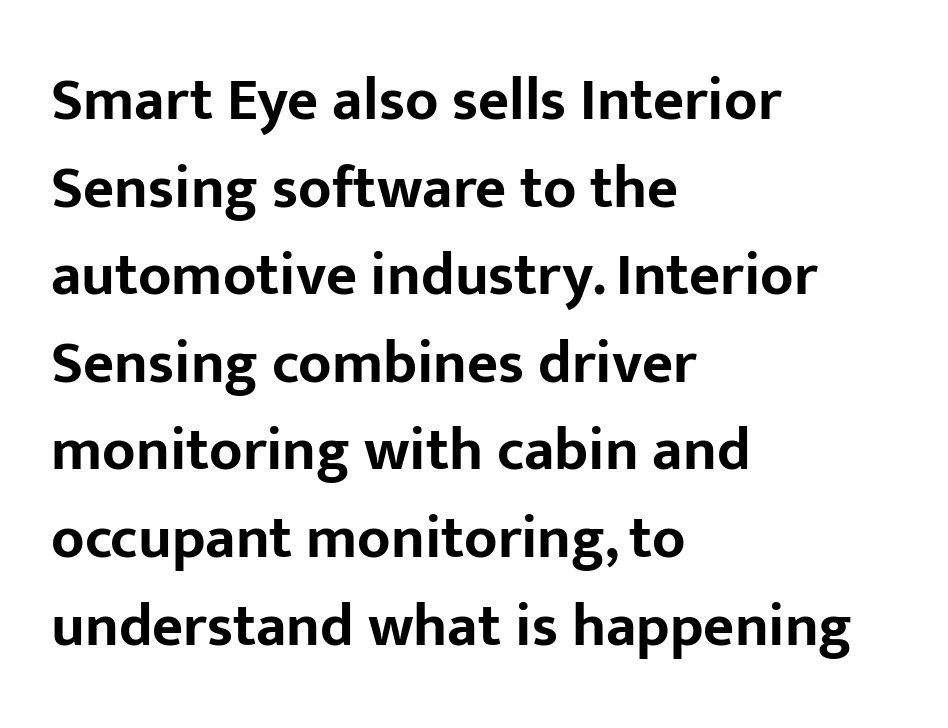
The typesetting leans heavy: a genuine bold. Look at the bottom of the vertical strokes: they stop flat, with no serifs. A clean baseline with only descenders dipping below it. Default kerning and tracking; the words read as compact shapes. Quick note: not italic, upright.
